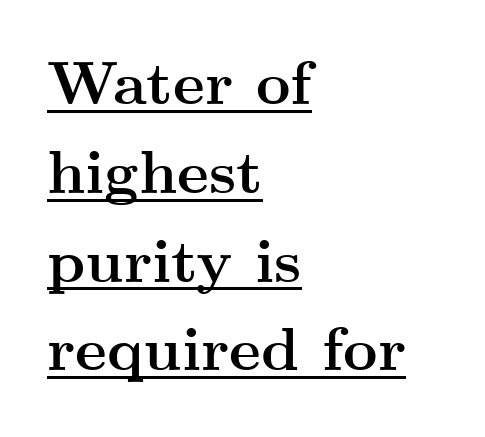
Q: Is the text bold? A: Yes.
Q: Is the text italic (slanted)? A: No, it is upright.
Q: Is the typeface a serif or a sans-serif typeface? A: Serif.
Q: Is the text underlined? A: Yes.
Q: How is the paragraph aligned? A: Left-aligned.
Q: Is the spacing between letters normal or unusually wide? A: Normal.
Q: Is the spacing between lines tight, normal or loose? A: Normal.
Q: Width (condensed, normal, or wide)? A: Wide.
Q: Stroke contrast? A: Medium.
Q: x-height? A: Small.
Q: Monospaced? A: No.
